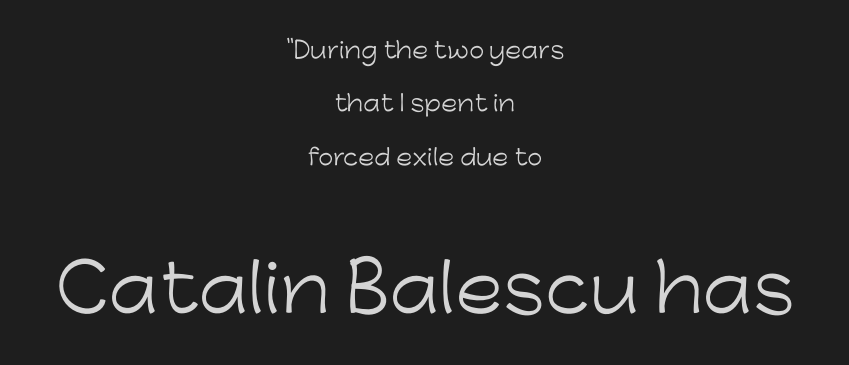
The image shows 65 px light sans-serif type, upright; set centered, loose line spacing (2.43x), normal letter spacing, not underlined; the second (bottom) block is 2.95x larger; low stroke contrast and a medium x-height.
